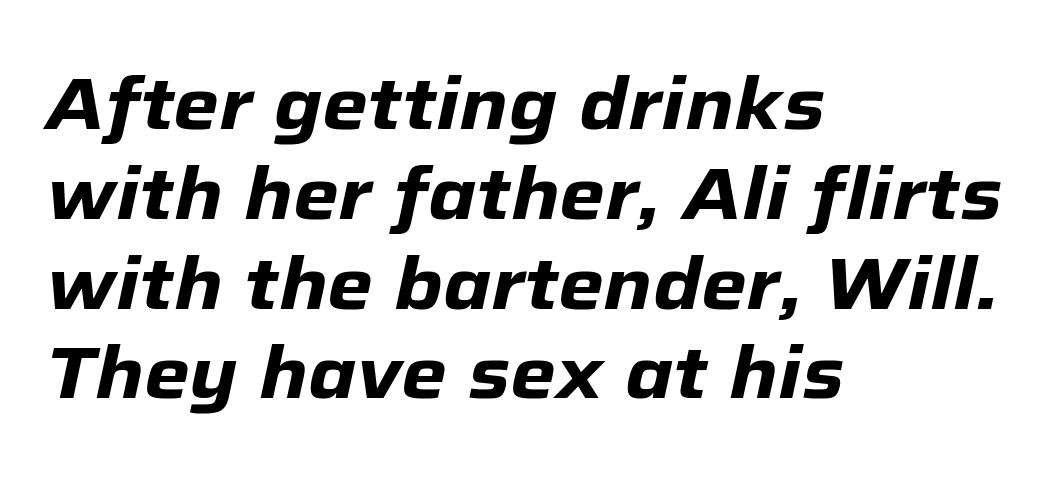
The image shows 73 px heavy type, italic (leaning right); set left-aligned, line spacing 1.23x, normal letter spacing, not underlined; low stroke contrast and a medium x-height.
